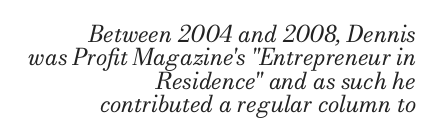
Q: Is the text bold? A: No.
Q: Is the text italic (slanted)? A: Yes, it leans right by about 13 degrees.
Q: Is the text underlined? A: No.
Q: How is the paragraph aligned? A: Right-aligned.
Q: Is the spacing between letters normal or unusually wide? A: Normal.
Q: Is the spacing between lines tight, normal or loose? A: Tight.
